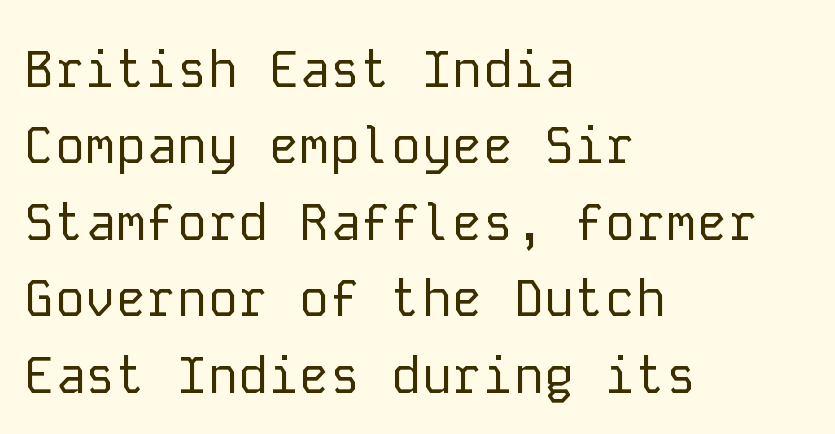
{"serif": "no", "italic": "no", "bold": "no", "weight": "regular", "width": "normal", "stroke_contrast": "low", "x_height": "medium", "monospaced": "yes", "underline": "no", "align": "left", "line_spacing": "normal", "line_spacing_ratio": 1.5, "letter_spacing": "normal", "letter_spacing_em": 0.0, "glyph_px": 51}
